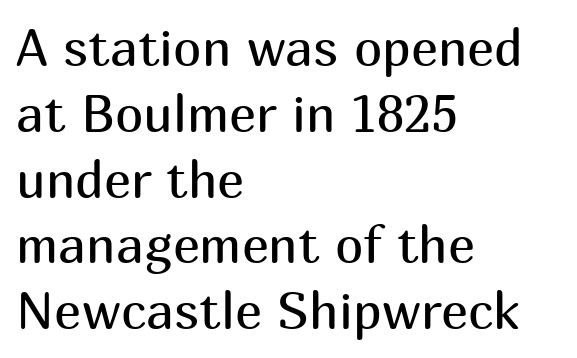
The image shows 51 px regular-weight sans-serif type, upright; set left-aligned, normal line spacing (1.29x), normal letter spacing, not underlined; medium stroke contrast and a medium x-height.
